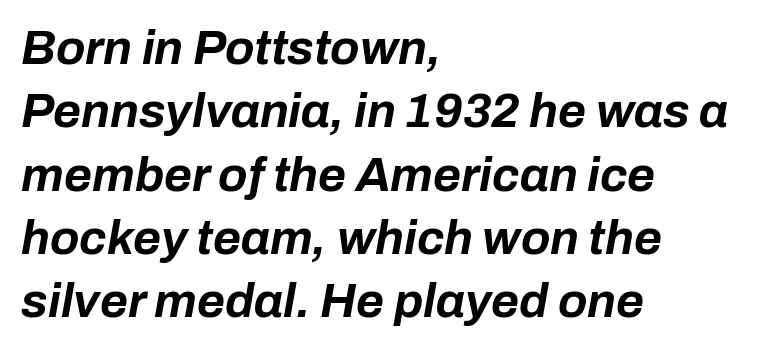
The image shows 48 px bold type, italic (leaning right); set left-aligned, normal line spacing (1.32x), normal letter spacing, not underlined; low stroke contrast and a medium x-height.
